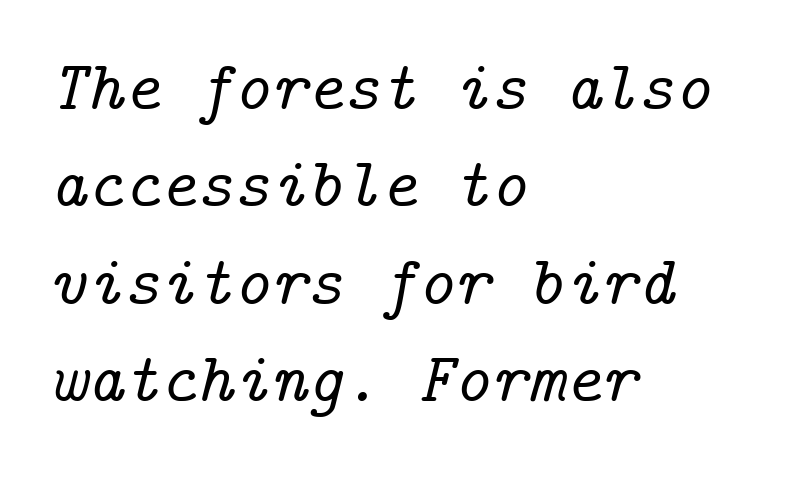
Q: Is the text italic (slanted)? A: Yes, it leans right by about 14 degrees.
Q: Is the typeface a serif or a sans-serif typeface? A: Serif.
Q: Is the text underlined? A: No.
Q: How is the paragraph aligned? A: Left-aligned.
Q: Is the spacing between letters normal or unusually wide? A: Normal.
Q: Is the spacing between lines tight, normal or loose? A: Normal.
Q: Width (condensed, normal, or wide)? A: Normal.
Q: Stroke contrast? A: Low.
Q: x-height? A: Medium.
